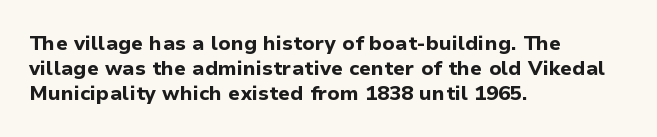
The image shows 20 px bold type, upright; set left-aligned, normal line spacing (1.25x), normal letter spacing, not underlined.
